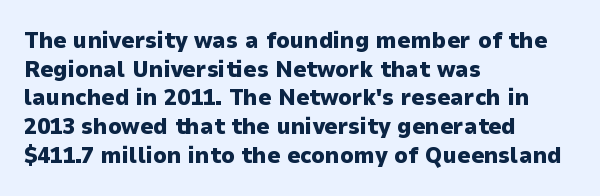
The image shows 23 px bold type, upright; set left-aligned, normal line spacing (1.25x), normal letter spacing, not underlined.
